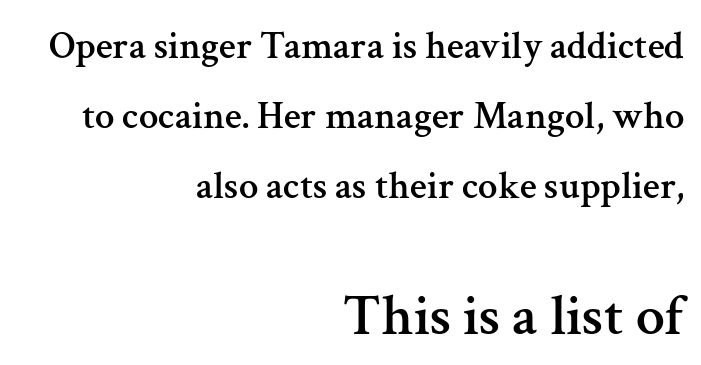
The image shows 58 px serif type, upright; set right-aligned, line spacing 1.79x, normal letter spacing, not underlined; the second (bottom) block is 1.49x larger; medium stroke contrast and a medium x-height.
